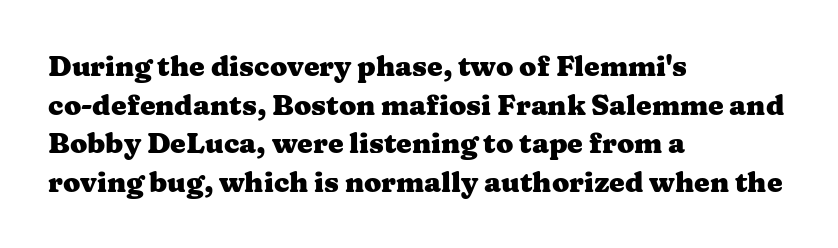
The image shows 28 px heavy, wide serif type, upright; set left-aligned, normal line spacing (1.38x), normal letter spacing, not underlined; medium stroke contrast and a medium x-height.
